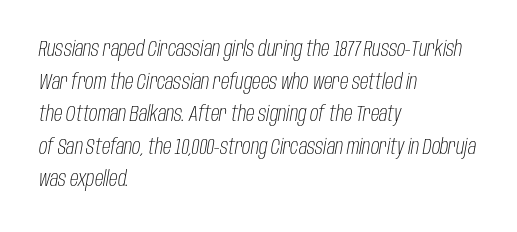
The weight tops out at a normal text grade. In terms of leading, this rendering sits right in the middle. Clear beneath every line of the passage. The passage is arranged the way most books set body copy — flush left. The letterforms sit shoulder to shoulder at normal distance. The typography opts for an oblique posture over an upright one.
